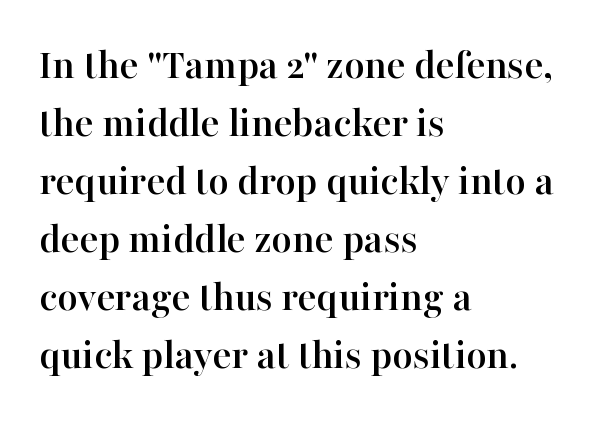
The image shows 44 px serif type, upright; set left-aligned, normal line spacing (1.32x), normal letter spacing, not underlined; high stroke contrast and a medium x-height.
